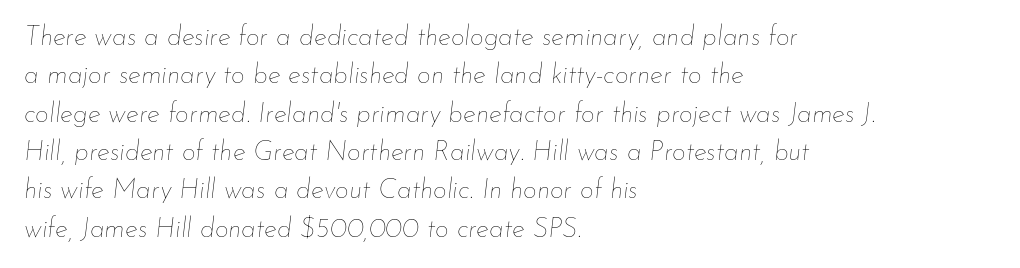
The image shows 27 px text type, italic (leaning right); set left-aligned, normal line spacing (1.42x), normal letter spacing, not underlined.
